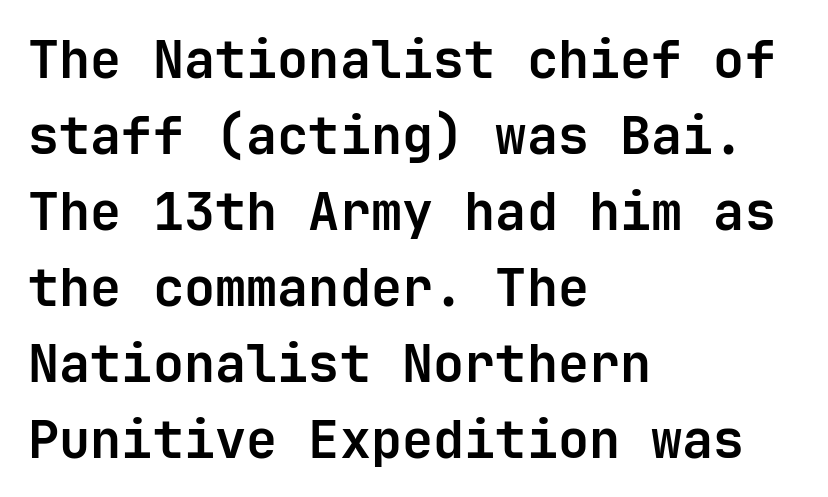
The letters stand straight up with perfectly vertical stems. In terms of letterspacing, this is plain default setting. On the weight axis this lands at bold, roughly 700. Leading: standard. Does the type have serifs? No, each stem ends abruptly.
